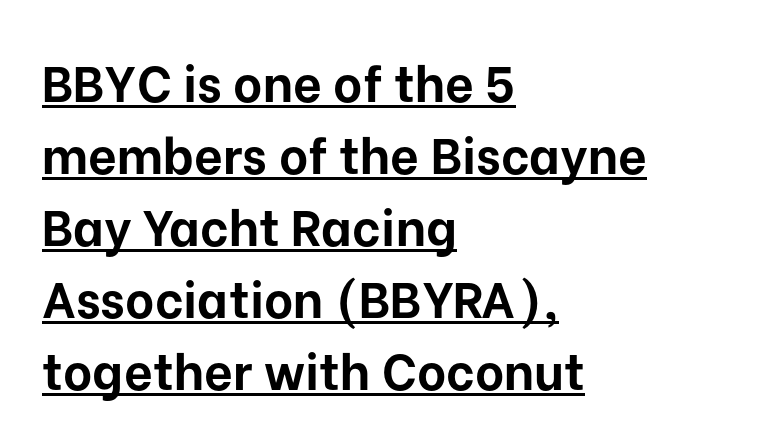
Q: Is the text bold? A: Yes.
Q: Is the text italic (slanted)? A: No, it is upright.
Q: Is the typeface a serif or a sans-serif typeface? A: Sans-serif.
Q: Is the text underlined? A: Yes.
Q: How is the paragraph aligned? A: Left-aligned.
Q: Is the spacing between letters normal or unusually wide? A: Normal.
Q: Is the spacing between lines tight, normal or loose? A: Normal.
Q: Width (condensed, normal, or wide)? A: Normal.
Q: Stroke contrast? A: Low.
Q: x-height? A: Medium.
Q: Monospaced? A: No.
